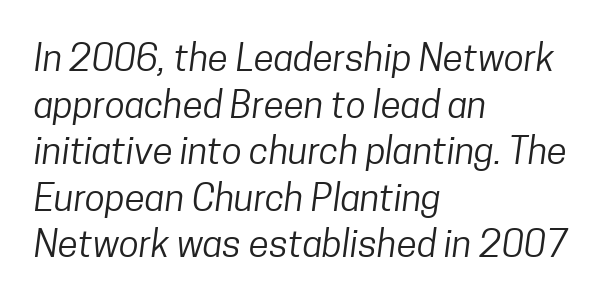
Q: Is the text bold? A: No.
Q: Is the typeface a serif or a sans-serif typeface? A: Sans-serif.
Q: Is the text underlined? A: No.
Q: How is the paragraph aligned? A: Left-aligned.
Q: Is the spacing between letters normal or unusually wide? A: Normal.
Q: Is the spacing between lines tight, normal or loose? A: Normal.
Q: Width (condensed, normal, or wide)? A: Condensed.
Q: Stroke contrast? A: Low.
Q: x-height? A: Medium.
Q: Monospaced? A: No.
